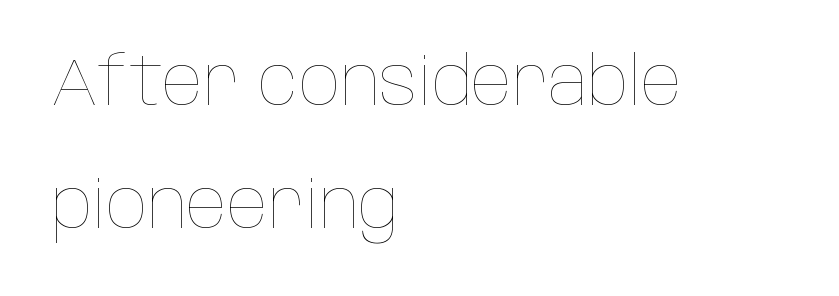
{"italic": "no", "bold": "no", "weight": "thin", "width": "condensed", "stroke_contrast": "low", "x_height": "large", "monospaced": "no", "underline": "no", "align": "left", "line_spacing_ratio": 1.83, "letter_spacing": "normal", "letter_spacing_em": 0.0, "glyph_px": 67}
